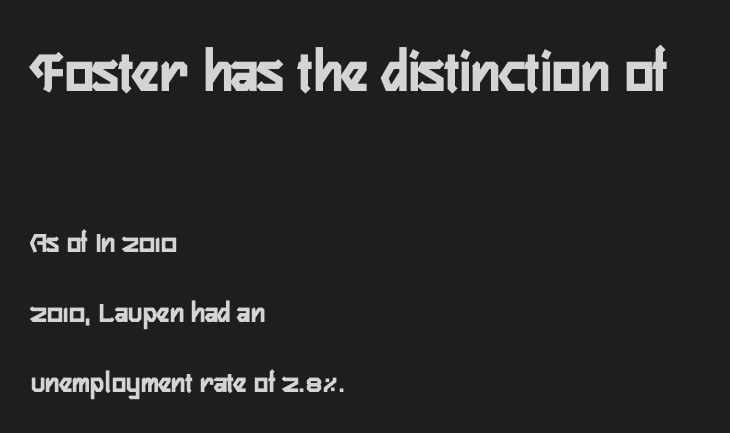
{"serif": "no", "italic": "no", "bold": "yes", "weight": "semibold", "width": "condensed", "stroke_contrast": "low", "x_height": "medium", "monospaced": "no", "underline": "no", "align": "left", "line_spacing": "loose", "line_spacing_ratio": 2.34, "letter_spacing": "normal", "letter_spacing_em": 0.0, "larger_block": "first", "size_ratio": 2.03, "glyph_px": 61}
